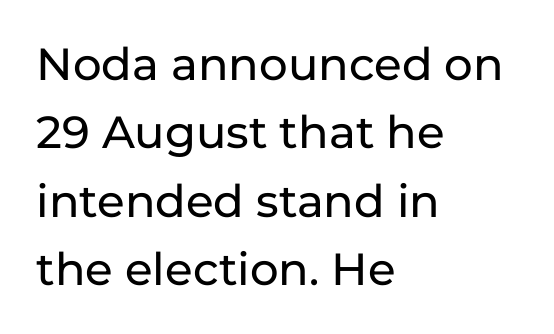
{"serif": "no", "italic": "no", "width": "normal", "stroke_contrast": "low", "x_height": "medium", "monospaced": "no", "underline": "no", "align": "left", "line_spacing": "normal", "line_spacing_ratio": 1.52, "letter_spacing": "normal", "letter_spacing_em": 0.0, "glyph_px": 45}
